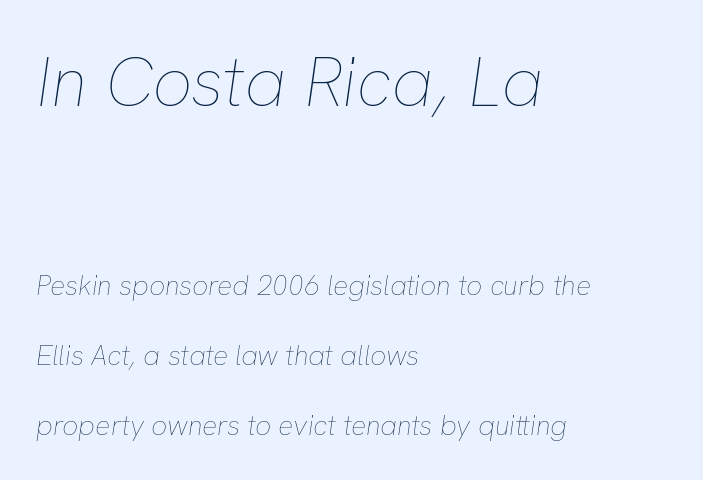
Italic? Definitely — the glyphs are oblique. The initial chunk of copy outweighs the following chunk in type size. Airy leading. Heaviness? Minimal to ordinary, like unemphasized prose.
